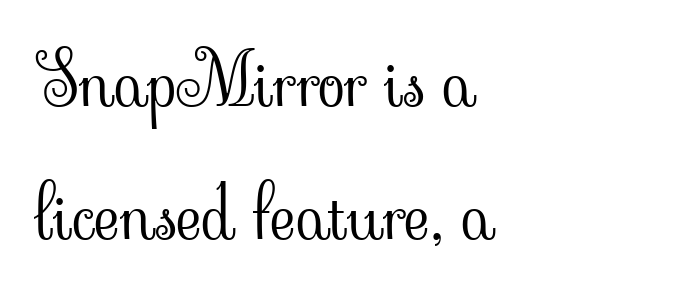
Q: Is the text bold? A: No.
Q: Is the text italic (slanted)? A: No, it is upright.
Q: Is the typeface a serif or a sans-serif typeface? A: Serif.
Q: Is the text underlined? A: No.
Q: How is the paragraph aligned? A: Left-aligned.
Q: Is the spacing between letters normal or unusually wide? A: Normal.
Q: Width (condensed, normal, or wide)? A: Normal.
Q: Stroke contrast? A: Low.
Q: x-height? A: Small.
Q: Monospaced? A: No.
